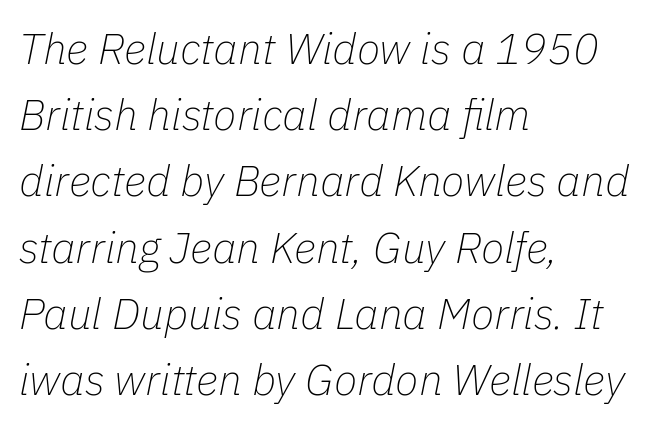
The image shows 43 px thin type, italic (leaning right); set left-aligned, normal line spacing (1.54x), normal letter spacing, not underlined; low stroke contrast and a medium x-height.
